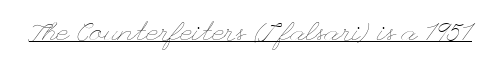
The image shows 27 px text type; set normal letter spacing, underlined.
